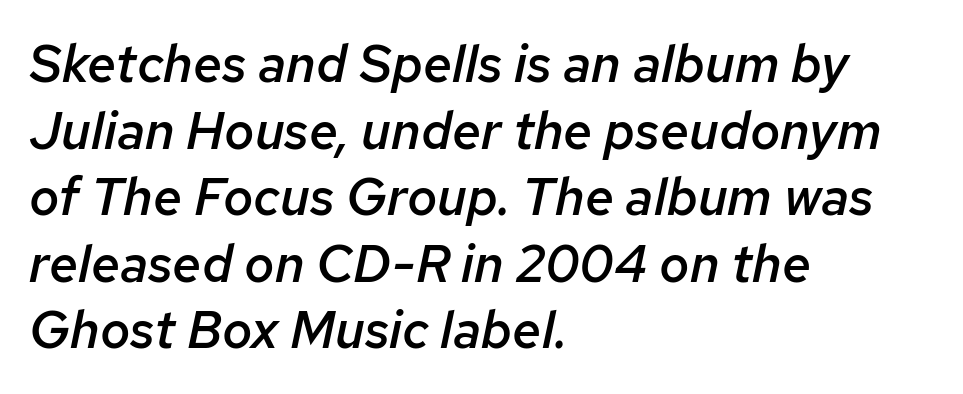
A typesetter would mark this as italic. The rag falls on the right side of this text block. A semibold gives these letters moderate extra thickness, short of bold. Think of a printed novel: that variable character pitch is what you see here.
